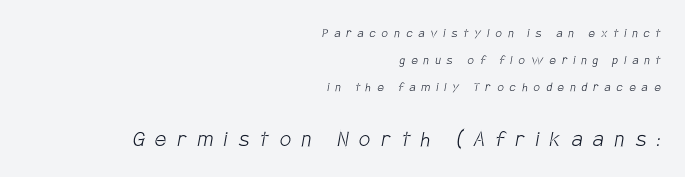
{"bold": "no", "underline": "no", "align": "right", "line_spacing": "loose", "line_spacing_ratio": 1.93, "letter_spacing": "wide", "letter_spacing_em": 0.45, "larger_block": "second", "size_ratio": 1.79, "glyph_px": 25}
